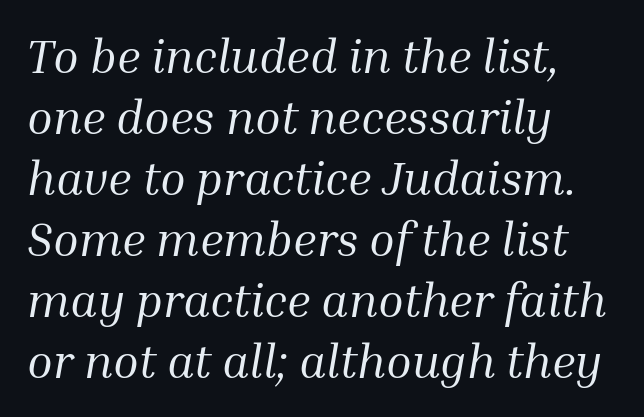
{"serif": "yes", "italic": "yes", "lean": "right", "slant_degrees": 10, "bold": "no", "weight": "regular", "width": "normal", "stroke_contrast": "medium", "x_height": "medium", "monospaced": "no", "underline": "no", "align": "left", "line_spacing": "normal", "line_spacing_ratio": 1.3, "letter_spacing": "normal", "letter_spacing_em": 0.0, "glyph_px": 47}
